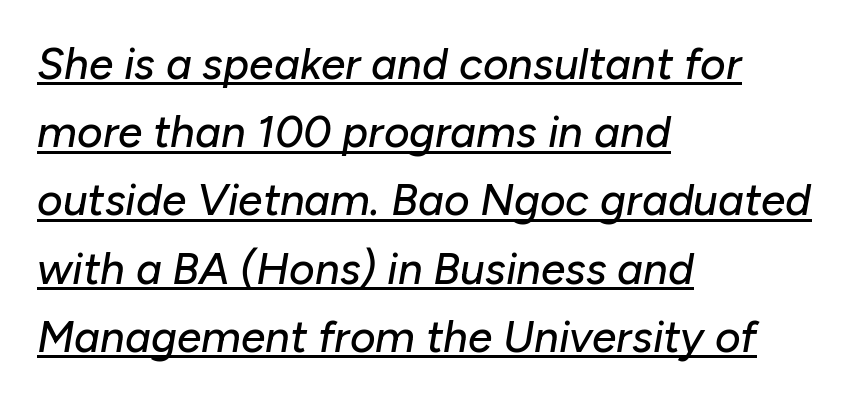
Q: Is the text italic (slanted)? A: Yes, it leans right by about 10 degrees.
Q: Is the text underlined? A: Yes.
Q: How is the paragraph aligned? A: Left-aligned.
Q: Is the spacing between letters normal or unusually wide? A: Normal.
Q: Is the spacing between lines tight, normal or loose? A: Normal.
Q: Width (condensed, normal, or wide)? A: Normal.
Q: Stroke contrast? A: Low.
Q: x-height? A: Medium.
Q: Monospaced? A: No.
